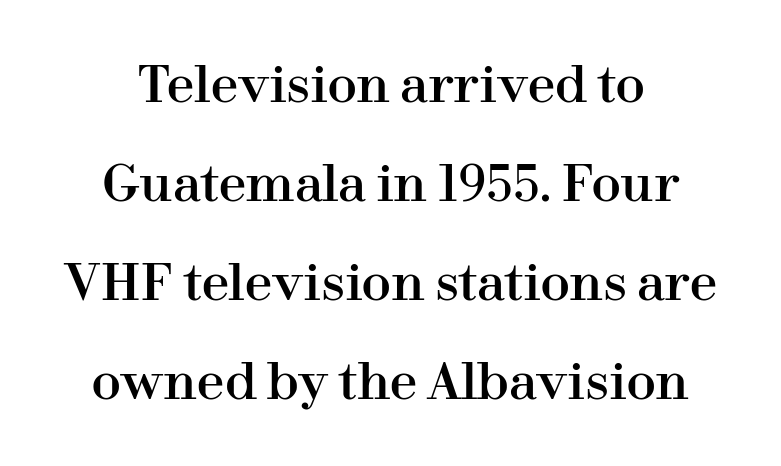
The face used here is seriffed, in the tradition of book romans. Character widths vary here, with narrow letters taking less room than wide ones. When letters stand straight like this, we call the style roman or upright. Summary of vertical rhythm: relaxed, with wide interline spacing. Here the glyphs are tracked normally, forming tight word shapes.
